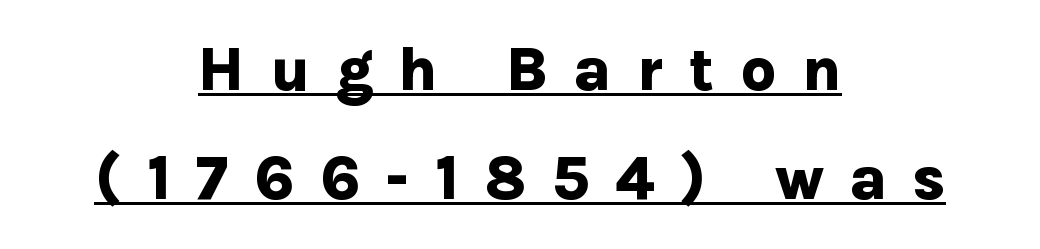
The image shows 62 px bold sans-serif type, upright; set centered, line spacing 1.76x, unusually wide letter spacing (+0.41 em), underlined; low stroke contrast and a medium x-height.
